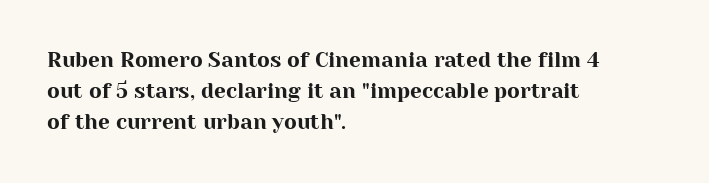
The image shows 21 px text type, upright; set left-aligned, normal line spacing (1.48x), normal letter spacing, not underlined.
